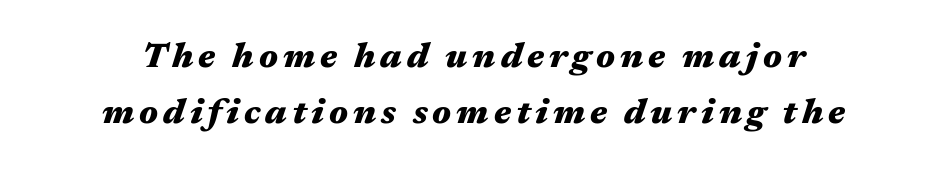
Q: Is the text bold? A: Yes.
Q: Is the text italic (slanted)? A: Yes, it leans right by about 17 degrees.
Q: Is the text underlined? A: No.
Q: Is the spacing between lines tight, normal or loose? A: Normal.
Q: Width (condensed, normal, or wide)? A: Wide.
Q: Stroke contrast? A: Medium.
Q: x-height? A: Medium.
Q: Monospaced? A: No.
